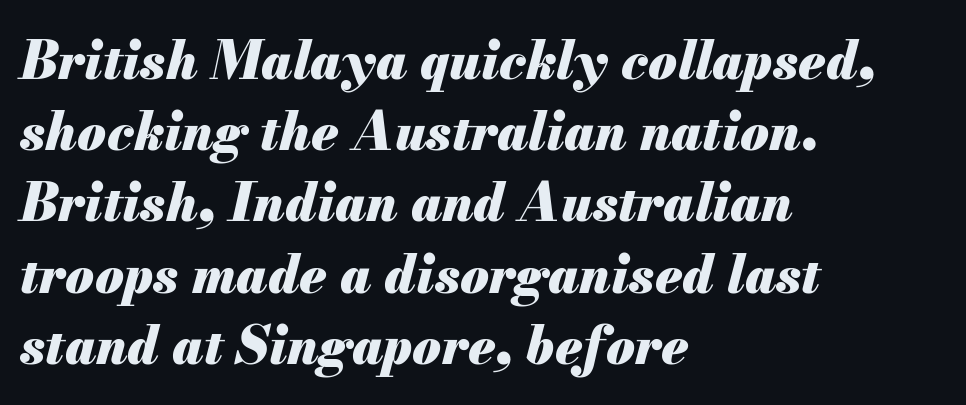
{"italic": "yes", "lean": "right", "slant_degrees": 13, "bold": "yes", "weight": "heavy", "width": "normal", "stroke_contrast": "medium", "x_height": "small", "monospaced": "no", "underline": "no", "align": "left", "line_spacing": "normal", "line_spacing_ratio": 1.37, "letter_spacing": "normal", "letter_spacing_em": 0.0, "glyph_px": 52}
